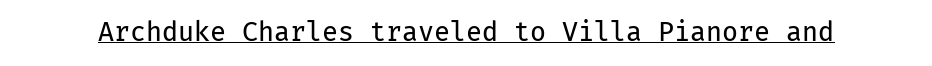
{"italic": "no", "bold": "no", "underline": "yes", "letter_spacing": "normal", "letter_spacing_em": 0.0, "glyph_px": 26}
